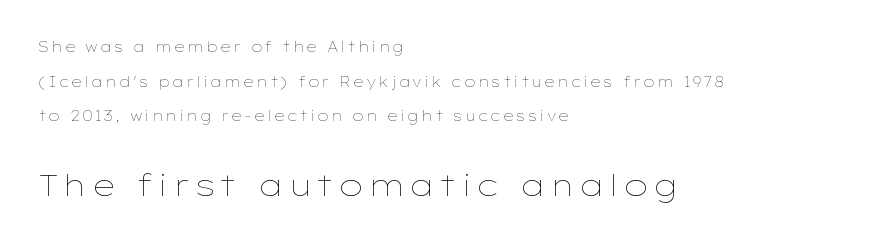
Q: Is the text bold? A: No.
Q: Is the text italic (slanted)? A: No, it is upright.
Q: Is the text underlined? A: No.
Q: How is the paragraph aligned? A: Left-aligned.
Q: Is the spacing between lines tight, normal or loose? A: Loose.
Q: Which block of text is set in a larger size, the first (top) or the second (bottom)? A: The second (bottom) one.
Q: Width (condensed, normal, or wide)? A: Wide.
Q: Stroke contrast? A: Low.
Q: x-height? A: Medium.
Q: Monospaced? A: No.
